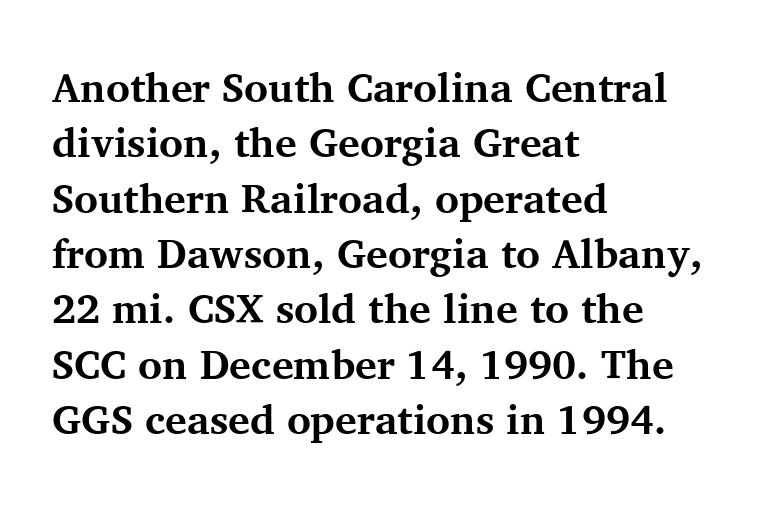
The image shows 41 px bold serif type, upright; set left-aligned, normal line spacing (1.35x), normal letter spacing, not underlined; medium stroke contrast and a medium x-height.
